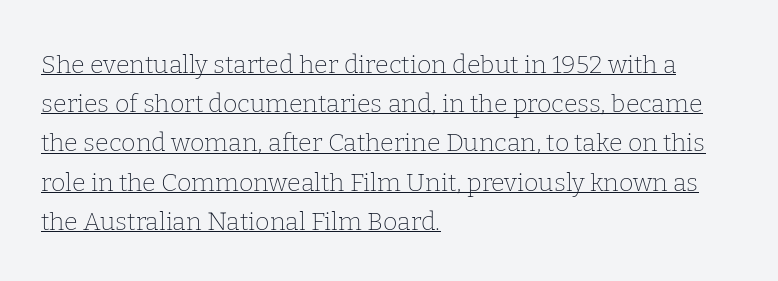
Q: Is the text bold? A: No.
Q: Is the text italic (slanted)? A: No, it is upright.
Q: Is the text underlined? A: Yes.
Q: How is the paragraph aligned? A: Left-aligned.
Q: Is the spacing between letters normal or unusually wide? A: Normal.
Q: Is the spacing between lines tight, normal or loose? A: Normal.
